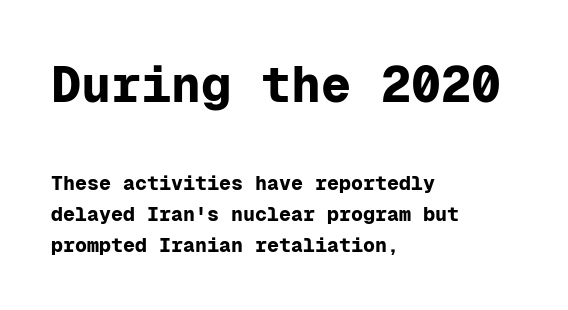
Q: Is the text bold? A: Yes.
Q: Is the text italic (slanted)? A: No, it is upright.
Q: Is the typeface a serif or a sans-serif typeface? A: Sans-serif.
Q: Is the text underlined? A: No.
Q: How is the paragraph aligned? A: Left-aligned.
Q: Is the spacing between letters normal or unusually wide? A: Normal.
Q: Is the spacing between lines tight, normal or loose? A: Normal.
Q: Which block of text is set in a larger size, the first (top) or the second (bottom)? A: The first (top) one.
Q: Width (condensed, normal, or wide)? A: Normal.
Q: Stroke contrast? A: Low.
Q: x-height? A: Medium.
Q: Monospaced? A: Yes.
